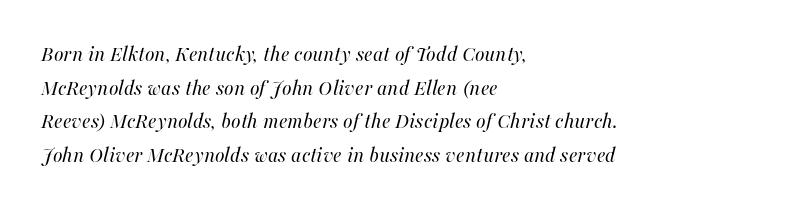
The image shows 22 px text type, italic (leaning right); set left-aligned, normal line spacing (1.53x), normal letter spacing, not underlined.
